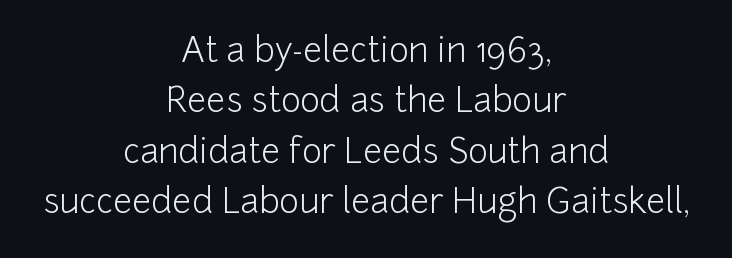
The image shows 34 px light sans-serif type, upright; set centered, normal line spacing (1.48x), normal letter spacing, not underlined; low stroke contrast and a medium x-height.
